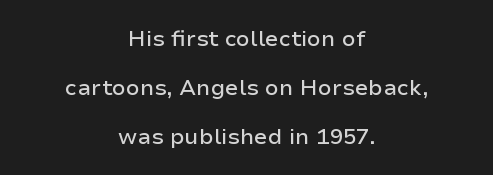
Nothing unusual about the tracking: characters are spaced as the font intends. Letters rest on an invisible, unmarked baseline. The whitespace from short lines is split evenly between both sides. Italic: no, the glyphs are upright roman. Leading: increased.
